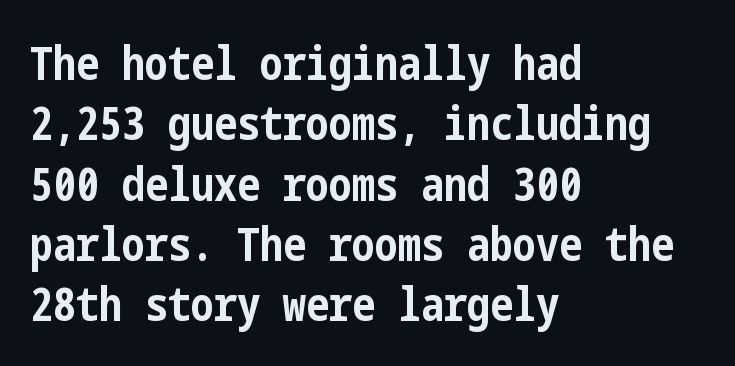
Q: Is the text bold? A: Yes.
Q: Is the text italic (slanted)? A: No, it is upright.
Q: Is the typeface a serif or a sans-serif typeface? A: Sans-serif.
Q: Is the text underlined? A: No.
Q: How is the paragraph aligned? A: Left-aligned.
Q: Is the spacing between letters normal or unusually wide? A: Normal.
Q: Is the spacing between lines tight, normal or loose? A: Normal.
Q: Width (condensed, normal, or wide)? A: Condensed.
Q: Stroke contrast? A: Low.
Q: x-height? A: Medium.
